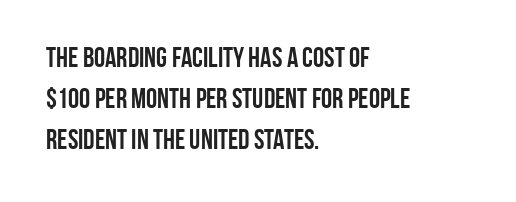
{"serif": "no", "italic": "no", "bold": "yes", "weight": "semibold", "width": "condensed", "stroke_contrast": "low", "x_height": "large", "monospaced": "no", "underline": "no", "align": "left", "line_spacing": "normal", "line_spacing_ratio": 1.46, "letter_spacing": "normal", "letter_spacing_em": 0.0, "glyph_px": 28}
